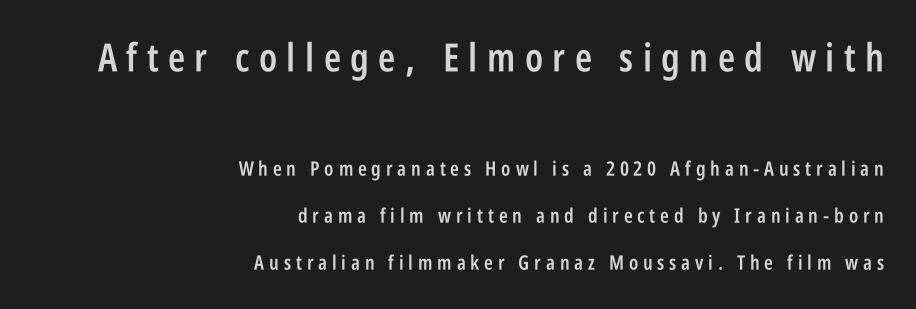
Rule under the text: the space is simply empty. I'd describe the lettering as semibold — firm but not a full bold. Italic? Not at all — the glyphs are vertical. Whoever set this made the first block the dominant, larger element. Varying glyph widths throughout — classic text-font behaviour.
